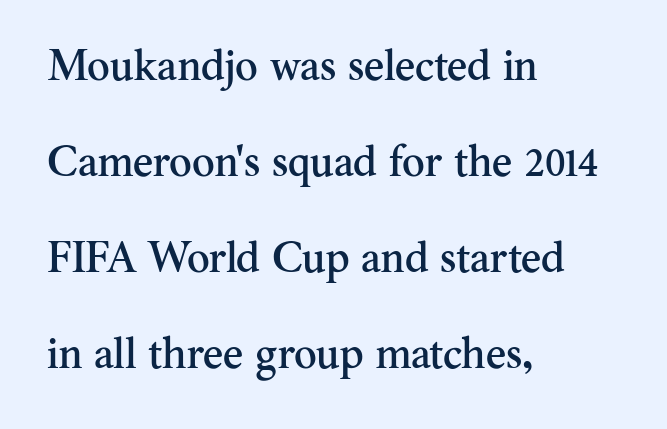
{"serif": "yes", "italic": "no", "width": "normal", "stroke_contrast": "medium", "x_height": "small", "monospaced": "no", "underline": "no", "align": "left", "line_spacing": "loose", "line_spacing_ratio": 2.23, "letter_spacing": "normal", "letter_spacing_em": 0.0, "glyph_px": 43}
